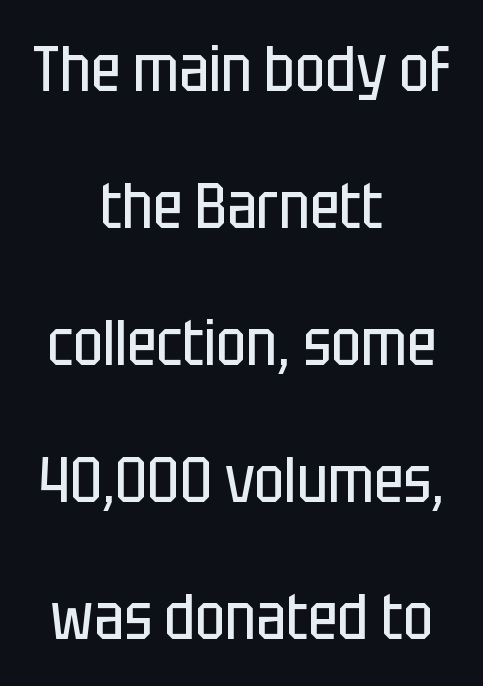
A typesetter would call this zero additional tracking. Does the lettering tilt? It doesn't — this is upright. Leading is clearly above the norm, producing a sparse column. This is sans-serif lettering, the kind often seen on screens and signage.
